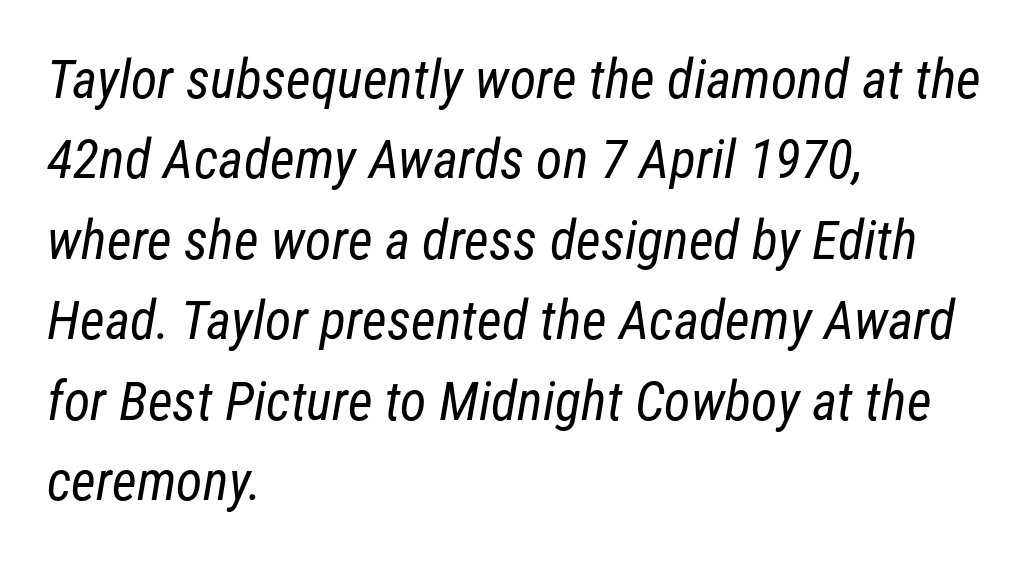
Q: Is the text bold? A: No.
Q: Is the typeface a serif or a sans-serif typeface? A: Sans-serif.
Q: Is the text underlined? A: No.
Q: How is the paragraph aligned? A: Left-aligned.
Q: Is the spacing between letters normal or unusually wide? A: Normal.
Q: Is the spacing between lines tight, normal or loose? A: Normal.
Q: Width (condensed, normal, or wide)? A: Condensed.
Q: Stroke contrast? A: Low.
Q: x-height? A: Medium.
Q: Monospaced? A: No.
